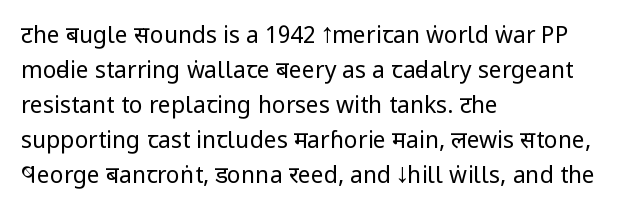
Weight: not bold — regular or lighter. The typesetter chose a ragged-right arrangement here. Each new line begins a customary step beneath the previous one. You could call the tracking neutral — neither tight nor loose. Only glyphs here, with clear space below each row. You can tell it's not italic because the verticals are truly vertical.
